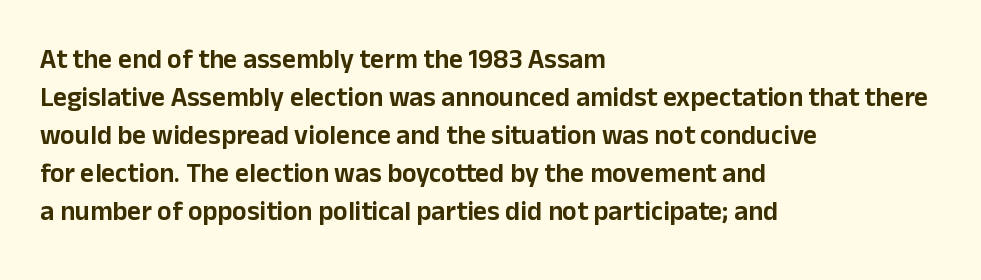
{"italic": "no", "underline": "no", "align": "left", "line_spacing": "normal", "line_spacing_ratio": 1.41, "letter_spacing": "normal", "letter_spacing_em": 0.0, "glyph_px": 27}
